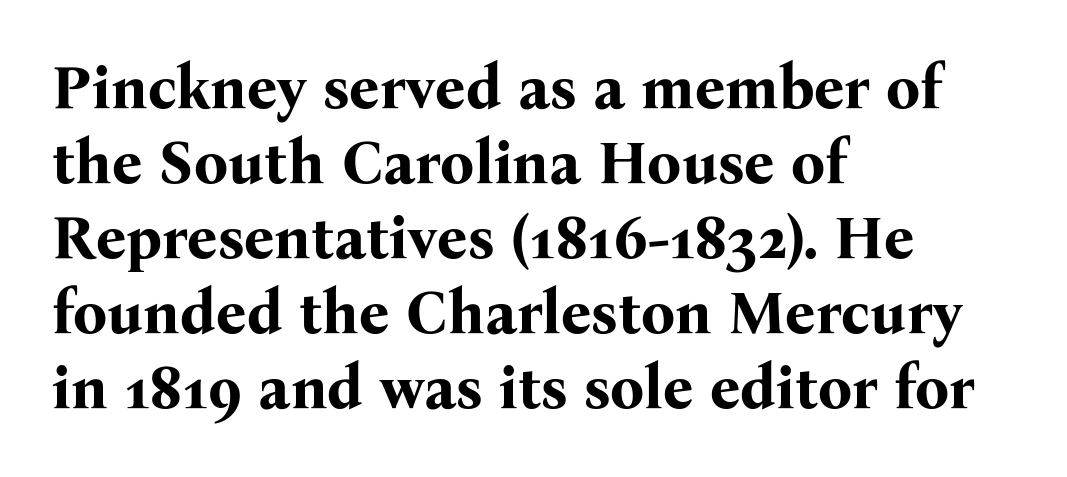
Q: Is the text bold? A: Yes.
Q: Is the text italic (slanted)? A: No, it is upright.
Q: Is the typeface a serif or a sans-serif typeface? A: Serif.
Q: Is the text underlined? A: No.
Q: How is the paragraph aligned? A: Left-aligned.
Q: Is the spacing between letters normal or unusually wide? A: Normal.
Q: Is the spacing between lines tight, normal or loose? A: Normal.
Q: Width (condensed, normal, or wide)? A: Normal.
Q: Stroke contrast? A: Medium.
Q: x-height? A: Medium.
Q: Monospaced? A: No.
